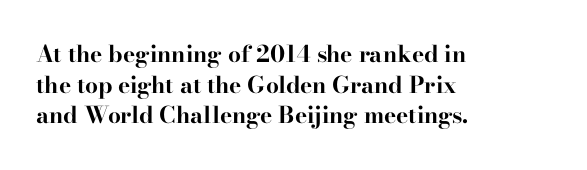
{"italic": "no", "bold": "yes", "underline": "no", "align": "left", "line_spacing": "normal", "line_spacing_ratio": 1.33, "letter_spacing": "normal", "letter_spacing_em": 0.0, "glyph_px": 23}
